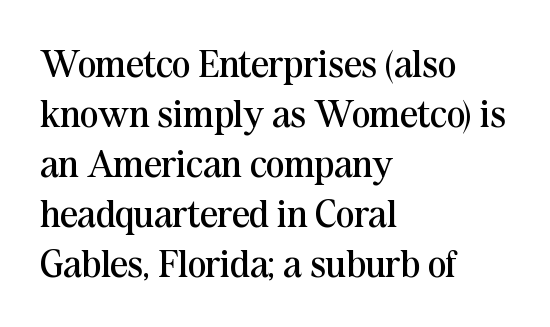
{"serif": "yes", "italic": "no", "bold": "no", "weight": "regular", "width": "normal", "stroke_contrast": "medium", "x_height": "medium", "monospaced": "no", "underline": "no", "align": "left", "line_spacing": "normal", "line_spacing_ratio": 1.28, "letter_spacing": "normal", "letter_spacing_em": 0.0, "glyph_px": 39}
